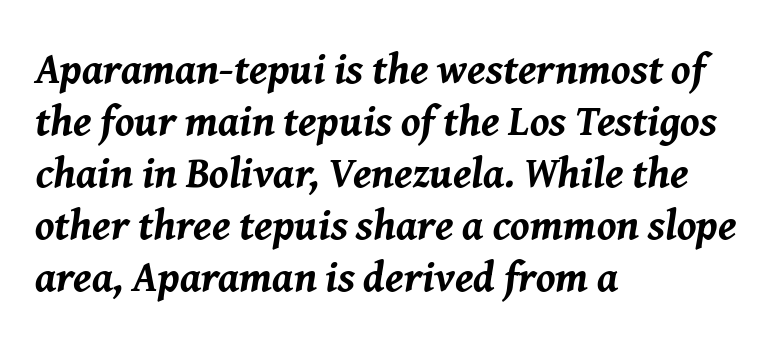
These lines are rendered in a variable-pitch font. Each glyph is drawn with heavy, bold strokes. All the whitespace from short lines collects on the right. A clean baseline with only descenders dipping below it. The rendering keeps characters at their native spacing. The passage shown leans; its letterforms are oblique.
